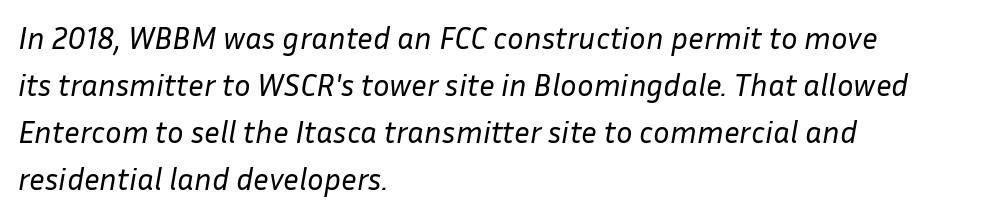
Is the stroke heavy? The answer is a plain regular-or-lighter. A typesetter would call this zero additional tracking. The words here are not underlined. Line spacing here is normal. The passage shown is typed in a proportional face where columns would drift.
